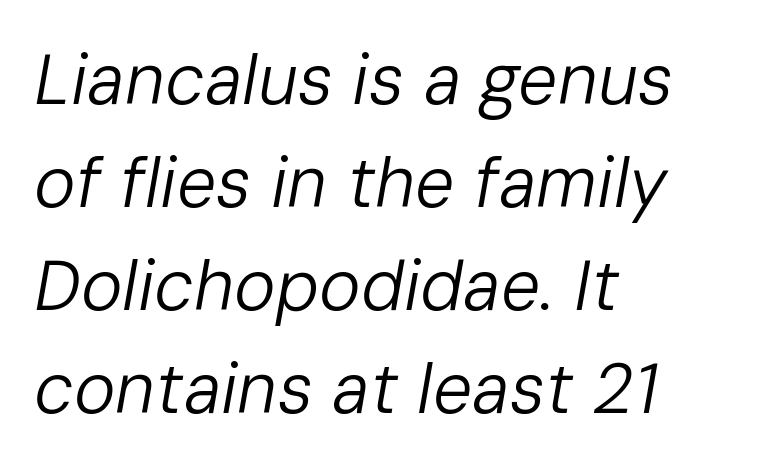
The rendering uses a moderate line-height, typical for paragraphs. Stems and bowls with no extra thickness — not bold. Does extra space separate the letters? No, they use regular spacing. The setting favours the left margin, as ordinary paragraphs usually do. The passage shown is typed in a proportional face where columns would drift. The specimen reads as italic at a glance.
